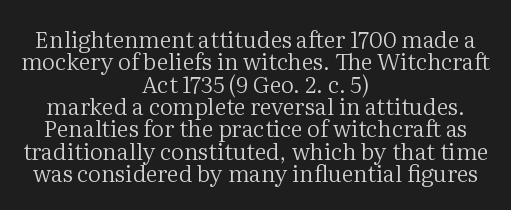
Centered paragraph, ragged on both sides. Each new line begins almost immediately beneath the previous one. In terms of letterspacing, this is plain default setting. This is not heavy type; no bold has been used. The letters stand upright; this is a roman face. Quick note: underline off.
